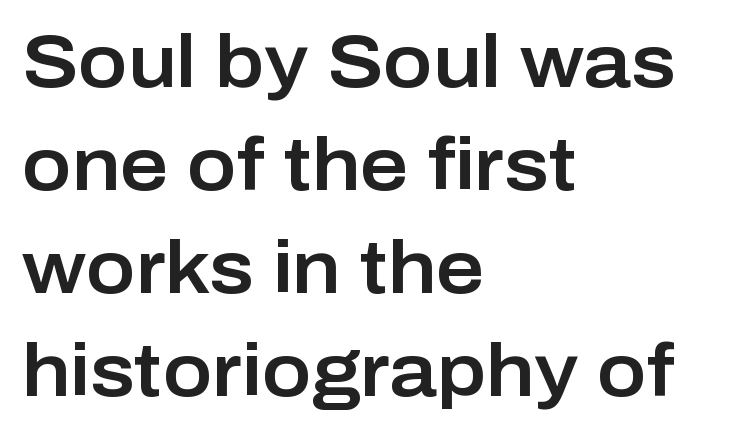
The image shows 74 px sans-serif type, upright; set left-aligned, normal line spacing (1.39x), normal letter spacing, not underlined; low stroke contrast and a medium x-height.
